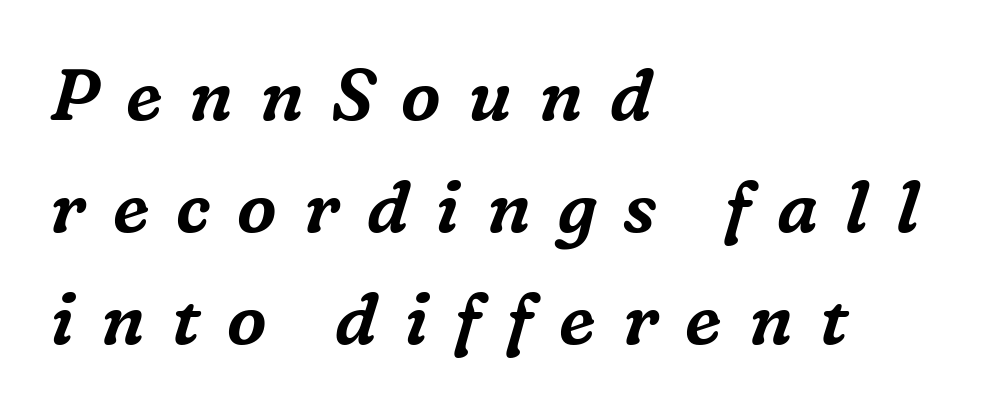
Q: Is the text italic (slanted)? A: Yes, it leans right by about 16 degrees.
Q: Is the typeface a serif or a sans-serif typeface? A: Serif.
Q: Is the text underlined? A: No.
Q: How is the paragraph aligned? A: Left-aligned.
Q: Is the spacing between letters normal or unusually wide? A: Unusually wide.
Q: Is the spacing between lines tight, normal or loose? A: Normal.
Q: Width (condensed, normal, or wide)? A: Normal.
Q: Stroke contrast? A: Medium.
Q: x-height? A: Medium.
Q: Monospaced? A: No.
